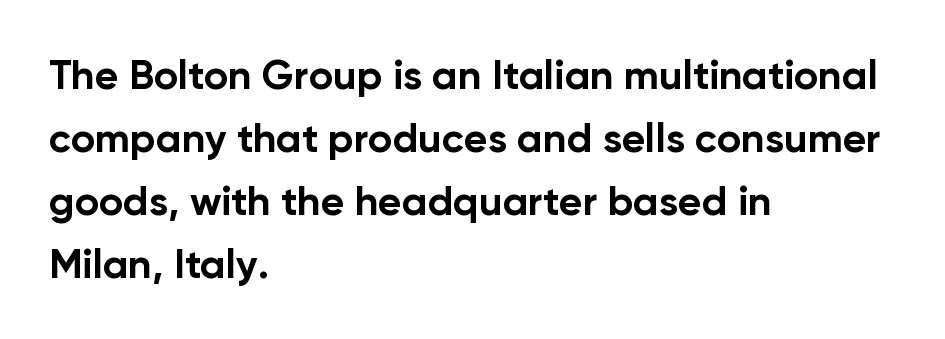
Q: Is the text bold? A: Yes.
Q: Is the text italic (slanted)? A: No, it is upright.
Q: Is the typeface a serif or a sans-serif typeface? A: Sans-serif.
Q: Is the text underlined? A: No.
Q: How is the paragraph aligned? A: Left-aligned.
Q: Is the spacing between letters normal or unusually wide? A: Normal.
Q: Is the spacing between lines tight, normal or loose? A: Normal.
Q: Width (condensed, normal, or wide)? A: Normal.
Q: Stroke contrast? A: Low.
Q: x-height? A: Medium.
Q: Monospaced? A: No.
